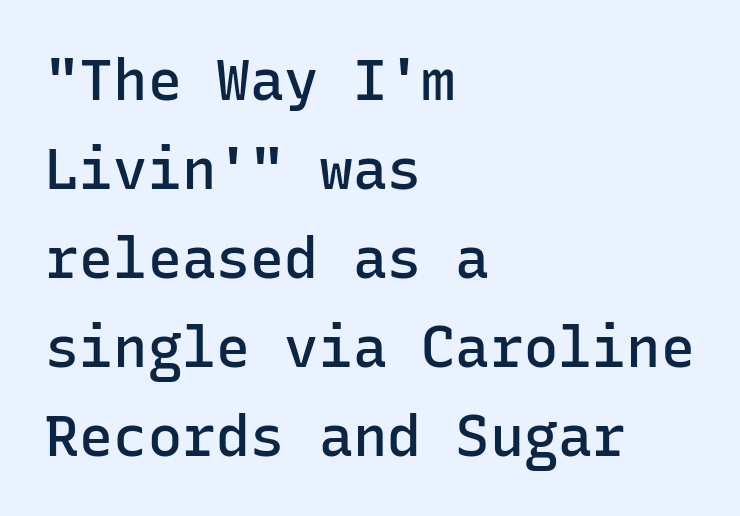
The image shows 57 px semibold sans-serif type, upright, monospaced; set left-aligned, normal line spacing (1.56x), normal letter spacing, not underlined; low stroke contrast and a medium x-height.
